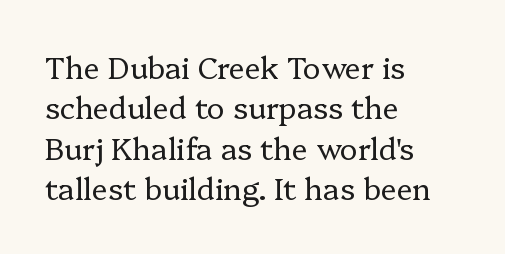
{"serif": "yes", "italic": "no", "bold": "no", "weight": "regular", "width": "normal", "stroke_contrast": "low", "x_height": "medium", "monospaced": "no", "underline": "no", "align": "left", "line_spacing": "normal", "line_spacing_ratio": 1.35, "letter_spacing": "normal", "letter_spacing_em": 0.0, "glyph_px": 30}
